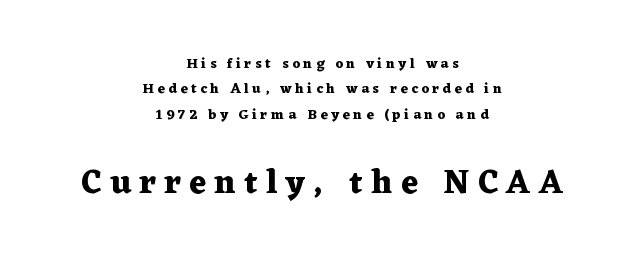
Q: Is the text bold? A: Yes.
Q: Is the text italic (slanted)? A: No, it is upright.
Q: Is the typeface a serif or a sans-serif typeface? A: Serif.
Q: Is the text underlined? A: No.
Q: How is the paragraph aligned? A: Centered.
Q: Is the spacing between letters normal or unusually wide? A: Unusually wide.
Q: Which block of text is set in a larger size, the first (top) or the second (bottom)? A: The second (bottom) one.
Q: Width (condensed, normal, or wide)? A: Wide.
Q: Stroke contrast? A: Medium.
Q: x-height? A: Medium.
Q: Monospaced? A: No.
